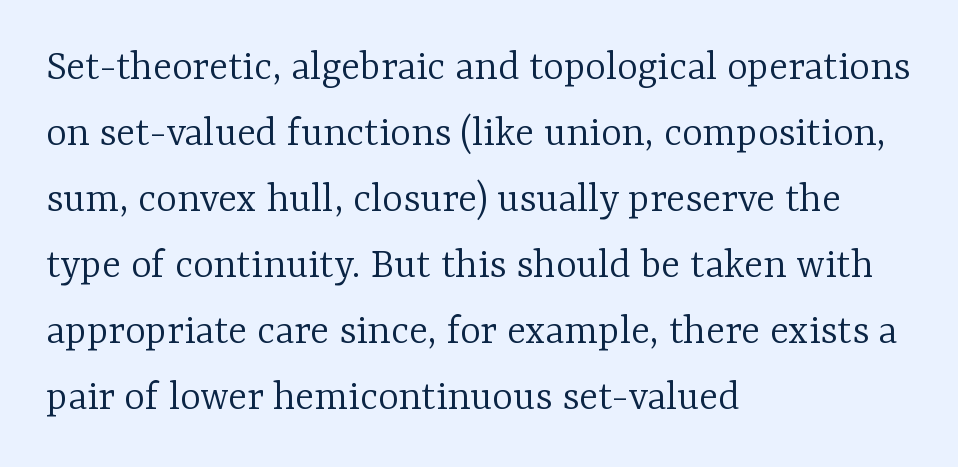
The face used here is rendered with its standard letterfit. A typesetter would mark this as roman, not italic. The string is rendered with underlining switched off. Visually the block forms a straight wall on the left and a jagged coastline on the right. You can tell from the footed stems that serif type was used. How would I describe the line gaps? Plain and ordinary.
